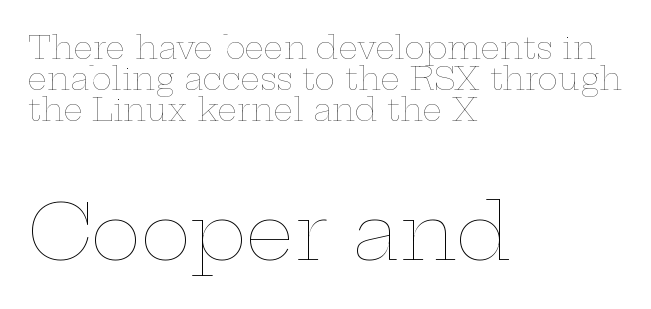
Tracking value appears to be zero — textbook default spacing. Has an underline been added? It has not. Bold? No — there's no thickening of the strokes. A student would call this left alignment; a typographer would say flush left, rag right.
